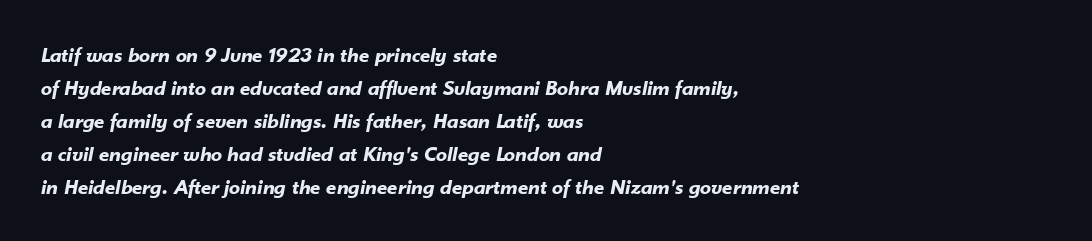
{"italic": "yes", "lean": "right", "slant_degrees": 10, "bold": "yes", "underline": "no", "align": "left", "line_spacing": "normal", "line_spacing_ratio": 1.5, "letter_spacing": "normal", "letter_spacing_em": 0.0, "glyph_px": 22}
